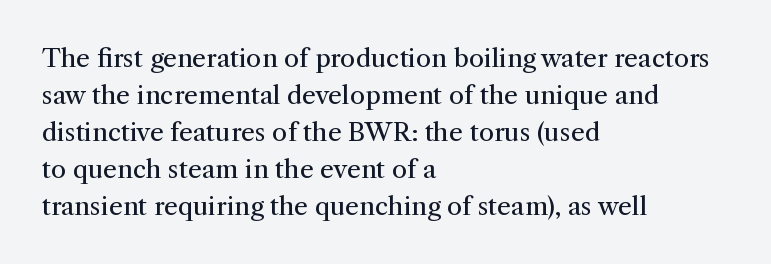
The image shows 25 px text type, upright; set left-aligned, normal line spacing (1.48x), normal letter spacing, not underlined.
